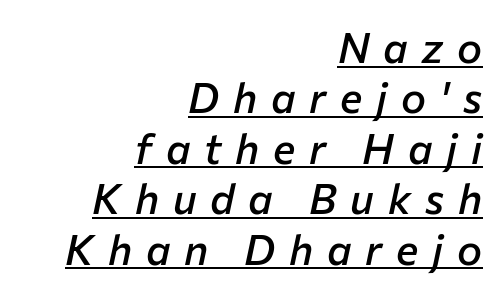
The image shows 42 px semibold type, italic (leaning right); set right-aligned, line spacing 1.2x, unusually wide letter spacing (+0.33 em), underlined; low stroke contrast and a medium x-height.
